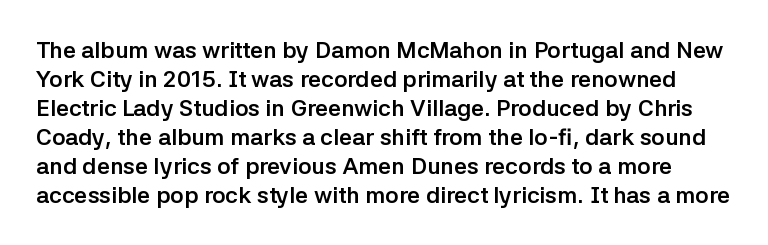
The image shows 23 px bold type, upright; set normal line spacing (1.26x), normal letter spacing, not underlined.
